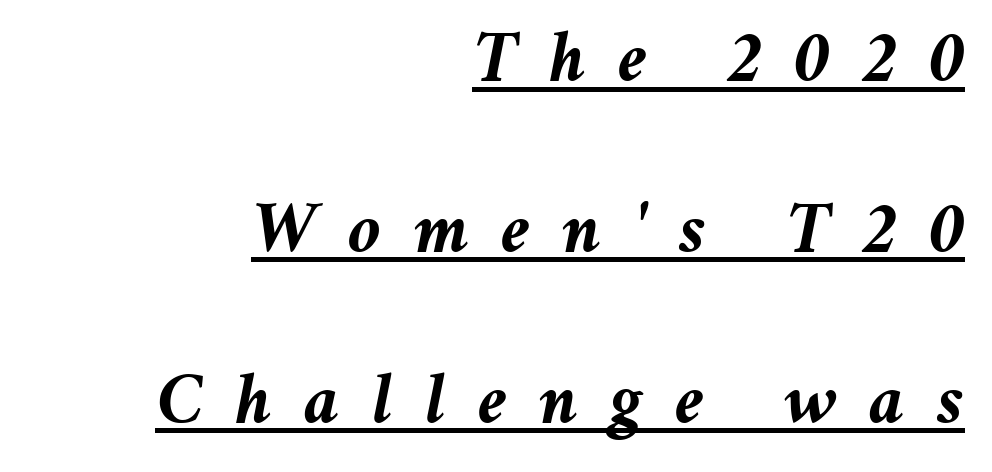
{"italic": "yes", "lean": "right", "slant_degrees": 11, "bold": "yes", "weight": "semibold", "width": "normal", "stroke_contrast": "medium", "x_height": "medium", "monospaced": "no", "underline": "yes", "align": "right", "line_spacing": "loose", "line_spacing_ratio": 2.34, "letter_spacing": "wide", "letter_spacing_em": 0.44, "glyph_px": 73}
